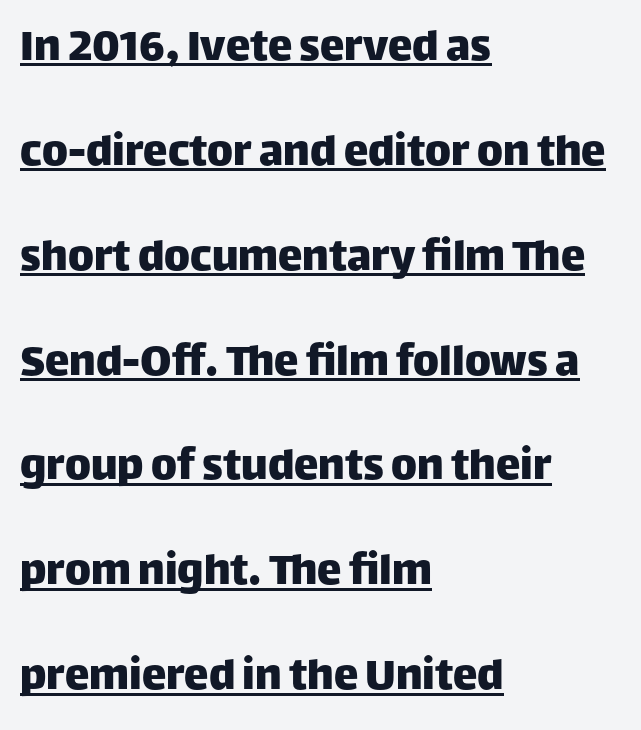
Q: Is the text italic (slanted)? A: No, it is upright.
Q: Is the typeface a serif or a sans-serif typeface? A: Sans-serif.
Q: Is the text underlined? A: Yes.
Q: How is the paragraph aligned? A: Left-aligned.
Q: Is the spacing between letters normal or unusually wide? A: Normal.
Q: Is the spacing between lines tight, normal or loose? A: Loose.
Q: Width (condensed, normal, or wide)? A: Normal.
Q: Stroke contrast? A: Low.
Q: x-height? A: Large.
Q: Monospaced? A: No.
